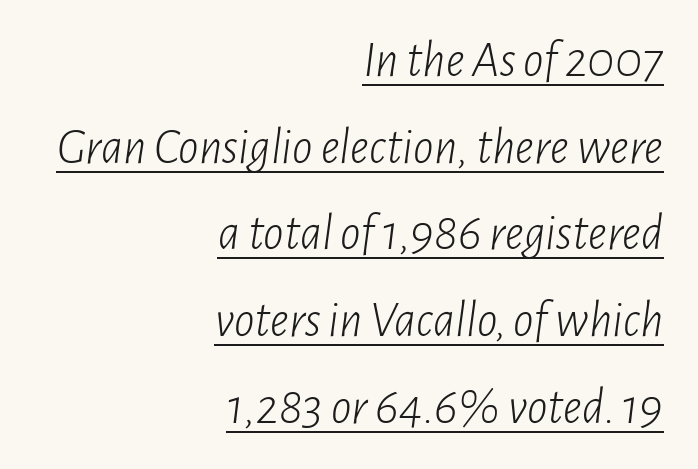
{"italic": "yes", "lean": "right", "slant_degrees": 7, "bold": "no", "weight": "light", "width": "condensed", "stroke_contrast": "low", "x_height": "medium", "monospaced": "no", "underline": "yes", "align": "right", "line_spacing": "normal", "line_spacing_ratio": 1.7, "letter_spacing": "normal", "letter_spacing_em": 0.0, "glyph_px": 51}
